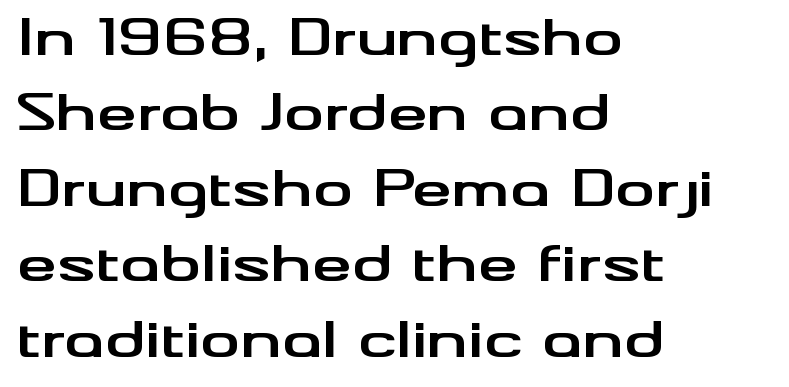
Each line starts at the same left margin while the right side varies. Strokes here are thick enough to call this a true bold. Varying glyph widths throughout — classic text-font behaviour. The leading is moderate, giving the passage an even texture.
